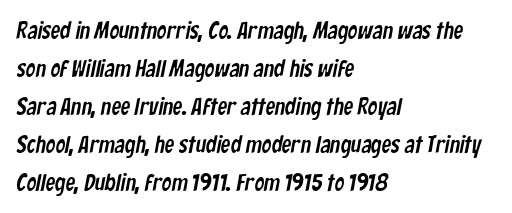
The image shows 24 px text type; set left-aligned, normal line spacing (1.58x), normal letter spacing, not underlined.
